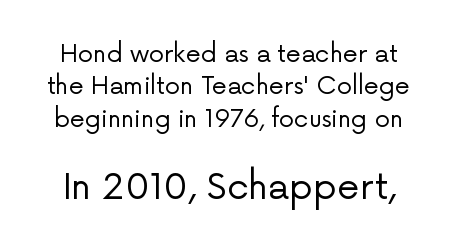
Q: Is the text bold? A: No.
Q: Is the text italic (slanted)? A: No, it is upright.
Q: Is the typeface a serif or a sans-serif typeface? A: Sans-serif.
Q: Is the text underlined? A: No.
Q: Is the spacing between letters normal or unusually wide? A: Normal.
Q: Is the spacing between lines tight, normal or loose? A: Normal.
Q: Which block of text is set in a larger size, the first (top) or the second (bottom)? A: The second (bottom) one.
Q: Width (condensed, normal, or wide)? A: Normal.
Q: Stroke contrast? A: Low.
Q: x-height? A: Medium.
Q: Monospaced? A: No.
